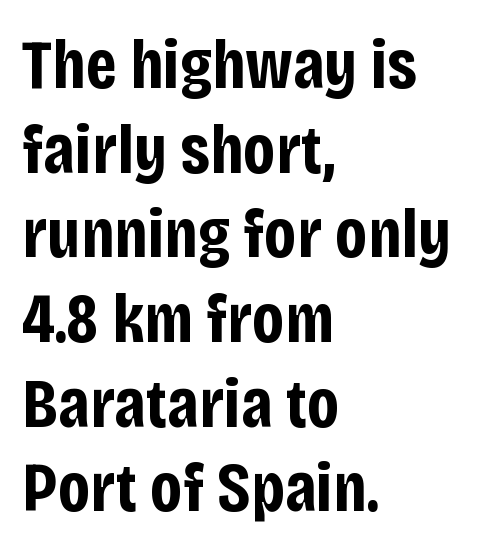
{"serif": "no", "italic": "no", "bold": "yes", "weight": "bold", "width": "condensed", "stroke_contrast": "low", "x_height": "large", "monospaced": "no", "underline": "no", "align": "left", "line_spacing_ratio": 1.21, "letter_spacing": "normal", "letter_spacing_em": 0.0, "glyph_px": 70}
